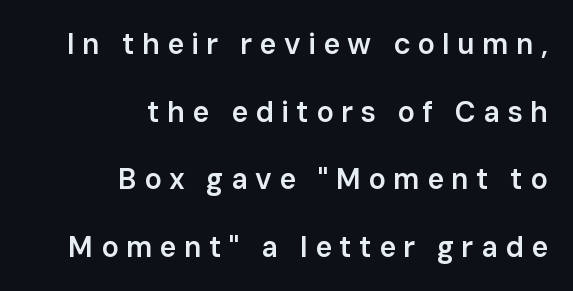
The image shows 29 px semibold sans-serif type, upright; set right-aligned, loose line spacing (2.33x), unusually wide letter spacing (+0.25 em), not underlined; low stroke contrast and a medium x-height.
